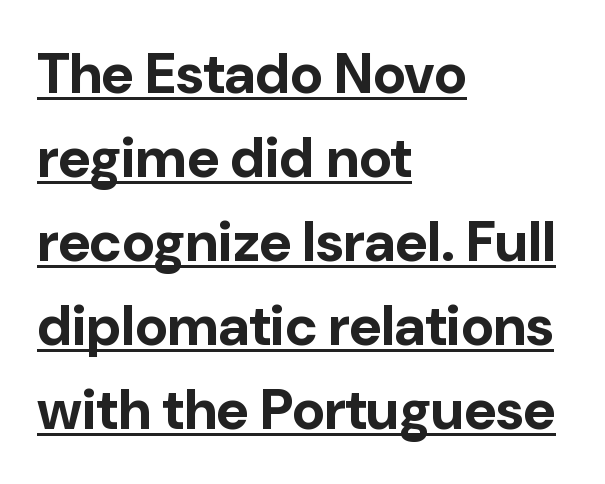
The image shows 56 px bold sans-serif type, upright; set left-aligned, normal line spacing (1.5x), normal letter spacing, underlined; low stroke contrast and a medium x-height.
